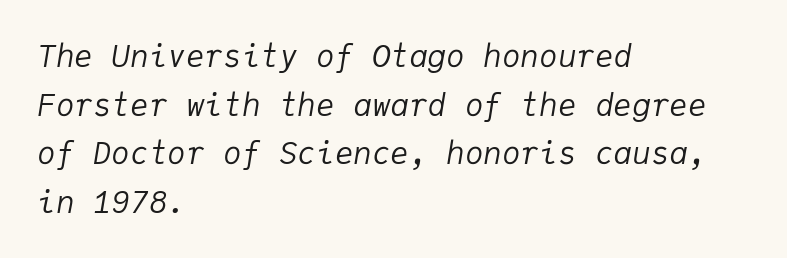
The setting favours the left margin, as ordinary paragraphs usually do. The letters march in equal steps, a hallmark of fixed-pitch type. Has an underline been added? It has not. The rendering applies a slant to the glyphs. The weight tops out at a normal text grade. Students, note that the glyphs here touch the page at normal intervals.
